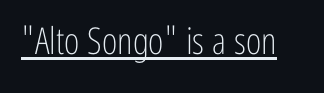
Q: Is the text bold? A: No.
Q: Is the text italic (slanted)? A: No, it is upright.
Q: Is the typeface a serif or a sans-serif typeface? A: Sans-serif.
Q: Is the text underlined? A: Yes.
Q: Is the spacing between letters normal or unusually wide? A: Normal.
Q: Width (condensed, normal, or wide)? A: Condensed.
Q: Stroke contrast? A: Low.
Q: x-height? A: Medium.
Q: Monospaced? A: No.
